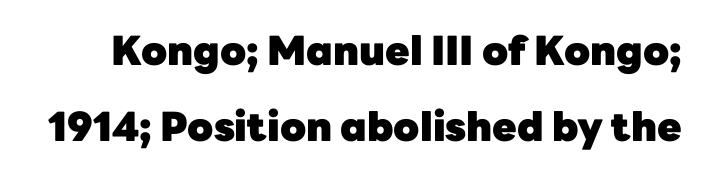
{"serif": "no", "italic": "no", "bold": "yes", "weight": "heavy", "width": "normal", "stroke_contrast": "low", "x_height": "medium", "monospaced": "no", "underline": "no", "line_spacing": "loose", "line_spacing_ratio": 1.91, "letter_spacing": "normal", "letter_spacing_em": 0.0, "glyph_px": 40}
